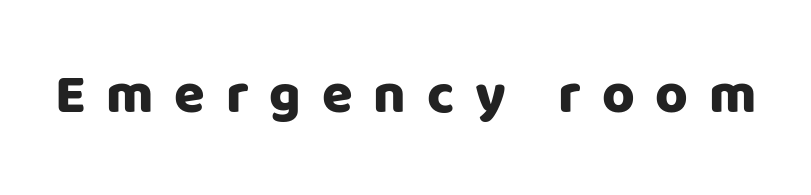
The image shows 56 px sans-serif type, upright; set unusually wide letter spacing (+0.37 em), not underlined; low stroke contrast and a large x-height.
